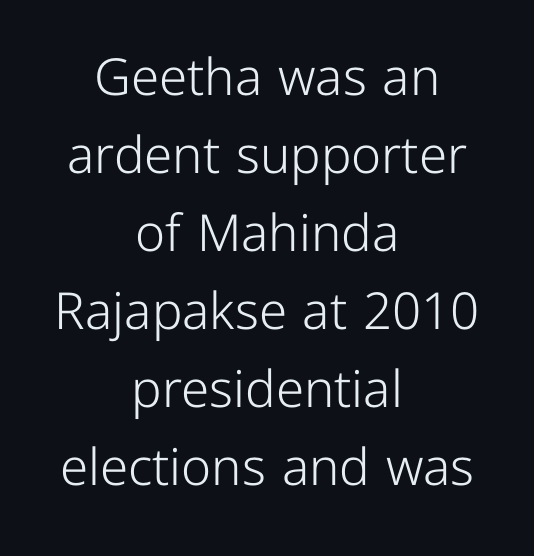
{"serif": "no", "italic": "no", "bold": "no", "weight": "light", "width": "normal", "stroke_contrast": "low", "x_height": "medium", "monospaced": "no", "underline": "no", "align": "center", "line_spacing": "normal", "line_spacing_ratio": 1.53, "letter_spacing": "normal", "letter_spacing_em": 0.0, "glyph_px": 51}
